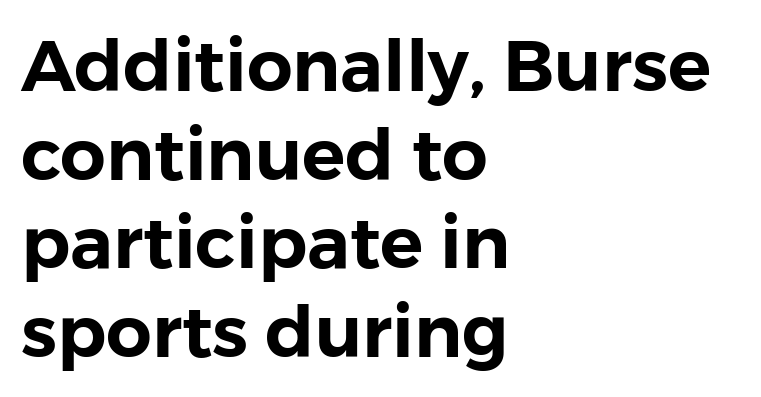
The image shows 72 px sans-serif type, upright; set left-aligned, line spacing 1.23x, normal letter spacing, not underlined; low stroke contrast and a medium x-height.
